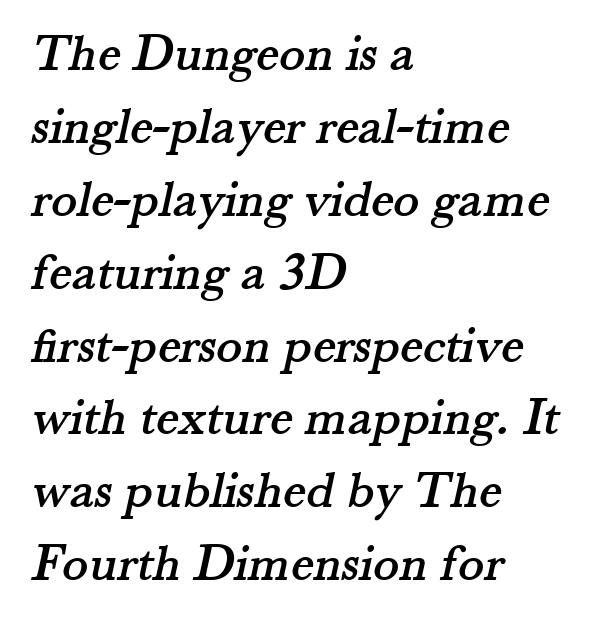
The image shows 54 px serif type; set left-aligned, normal line spacing (1.35x), normal letter spacing, not underlined; medium stroke contrast and a small x-height.
